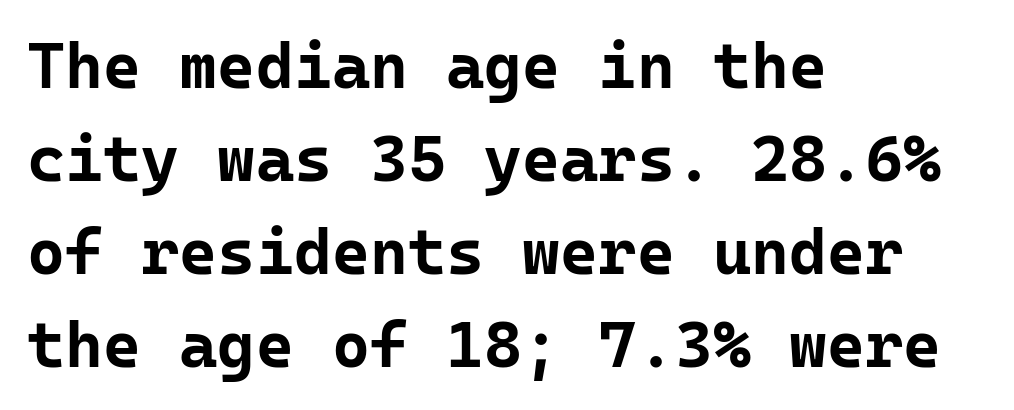
{"serif": "no", "italic": "no", "bold": "yes", "weight": "bold", "width": "normal", "stroke_contrast": "low", "x_height": "medium", "monospaced": "yes", "underline": "no", "align": "left", "line_spacing": "normal", "line_spacing_ratio": 1.43, "letter_spacing": "normal", "letter_spacing_em": 0.0, "glyph_px": 65}
